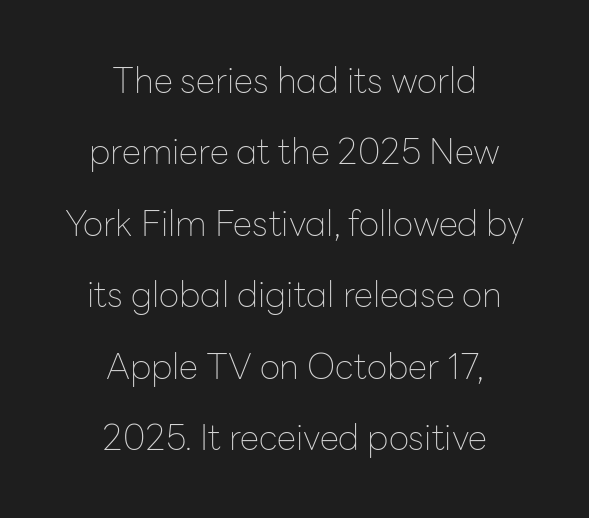
The image shows 35 px thin sans-serif type, upright; set centered, loose line spacing (2.04x), normal letter spacing, not underlined; low stroke contrast and a medium x-height.
